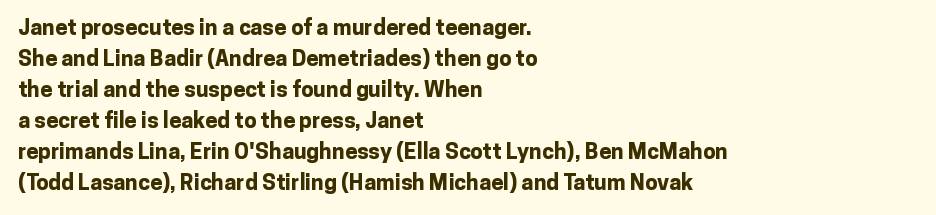
{"italic": "no", "bold": "yes", "underline": "no", "align": "left", "line_spacing": "normal", "line_spacing_ratio": 1.41, "letter_spacing": "normal", "letter_spacing_em": 0.0, "glyph_px": 22}
